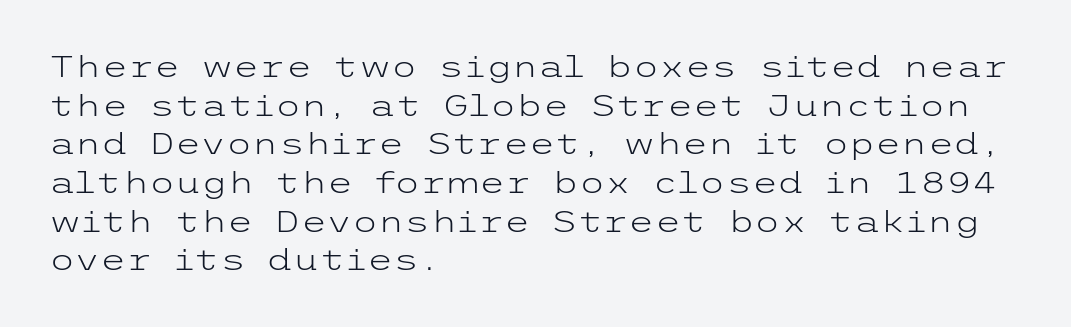
{"serif": "no", "italic": "no", "bold": "no", "weight": "light", "width": "wide", "stroke_contrast": "low", "x_height": "medium", "underline": "no", "align": "left", "line_spacing": "normal", "line_spacing_ratio": 1.29, "letter_spacing": "normal", "letter_spacing_em": 0.0, "glyph_px": 30}
